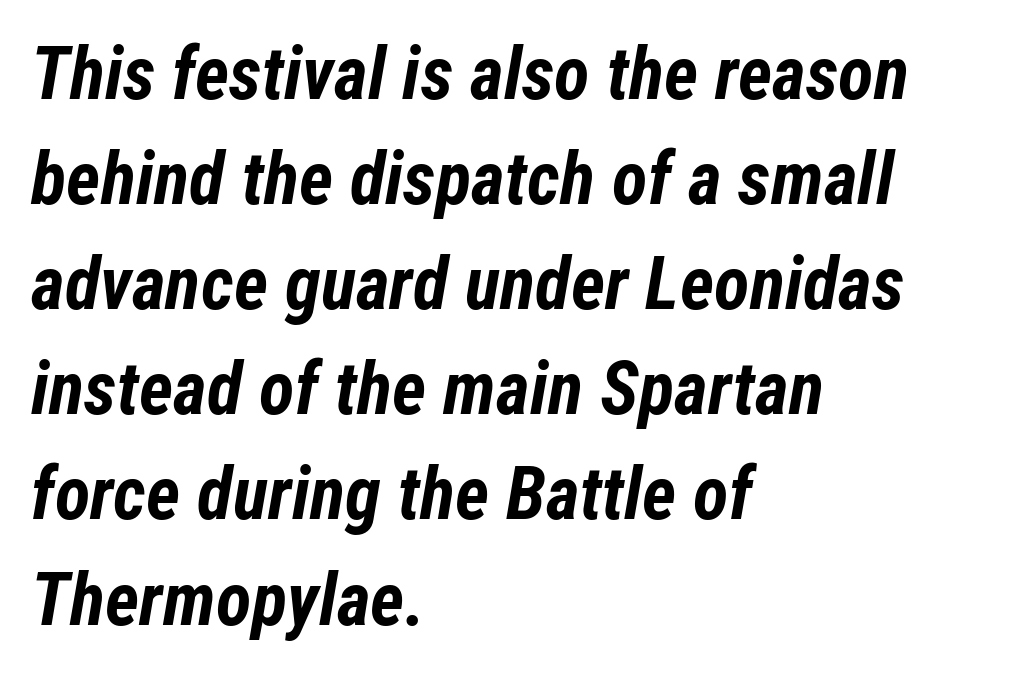
The image shows 73 px bold, condensed type, italic (leaning right); set left-aligned, normal line spacing (1.44x), normal letter spacing, not underlined; low stroke contrast and a medium x-height.
